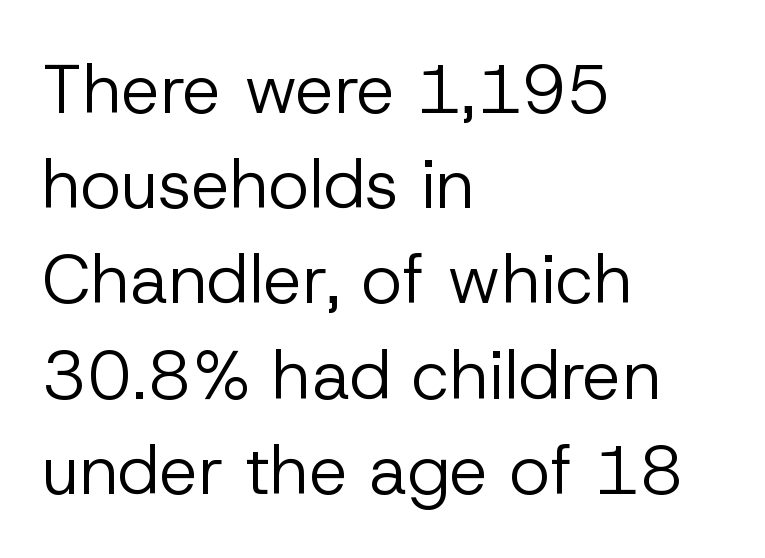
Q: Is the text bold? A: No.
Q: Is the text italic (slanted)? A: No, it is upright.
Q: Is the typeface a serif or a sans-serif typeface? A: Sans-serif.
Q: Is the text underlined? A: No.
Q: How is the paragraph aligned? A: Left-aligned.
Q: Is the spacing between letters normal or unusually wide? A: Normal.
Q: Is the spacing between lines tight, normal or loose? A: Normal.
Q: Width (condensed, normal, or wide)? A: Normal.
Q: Stroke contrast? A: Low.
Q: x-height? A: Medium.
Q: Monospaced? A: No.
